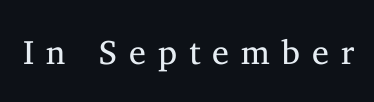
Q: Is the text bold? A: No.
Q: Is the text italic (slanted)? A: No, it is upright.
Q: Is the typeface a serif or a sans-serif typeface? A: Serif.
Q: Is the text underlined? A: No.
Q: Is the spacing between letters normal or unusually wide? A: Unusually wide.
Q: Width (condensed, normal, or wide)? A: Normal.
Q: Stroke contrast? A: Medium.
Q: x-height? A: Medium.
Q: Monospaced? A: No.
